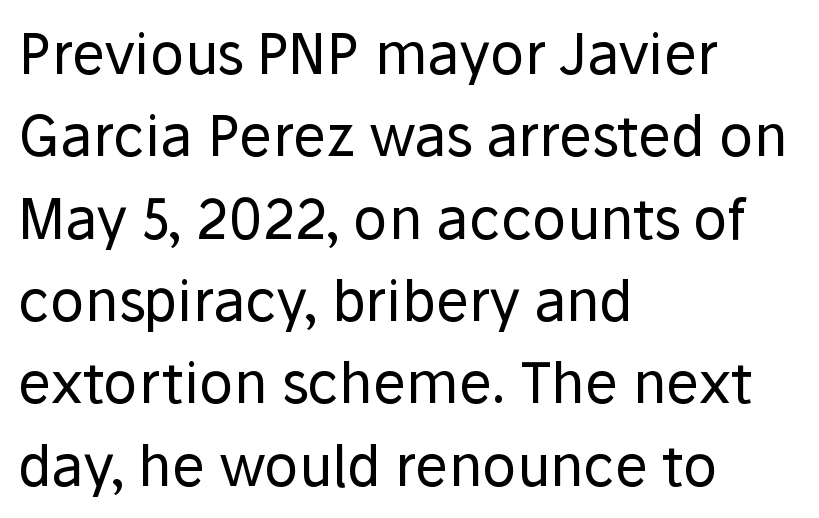
Compared with typical paragraphs, the rows here are spaced about the same. This sample uses plain, unmodified letter spacing. Leftover space on each line is placed entirely after the last word. Here the designer chose a conventional face with non-uniform glyph widths. No letter is thick-stroked: the sample isn't bold.
